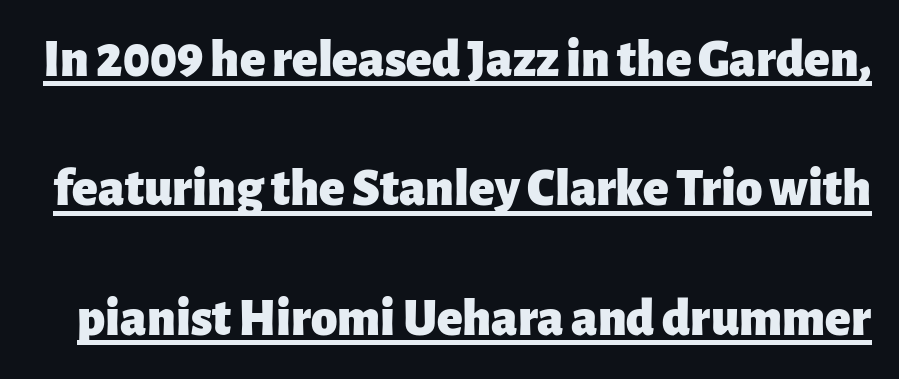
Q: Is the text bold? A: Yes.
Q: Is the text italic (slanted)? A: No, it is upright.
Q: Is the typeface a serif or a sans-serif typeface? A: Sans-serif.
Q: Is the text underlined? A: Yes.
Q: Is the spacing between letters normal or unusually wide? A: Normal.
Q: Is the spacing between lines tight, normal or loose? A: Loose.
Q: Width (condensed, normal, or wide)? A: Normal.
Q: Stroke contrast? A: Low.
Q: x-height? A: Medium.
Q: Monospaced? A: No.
